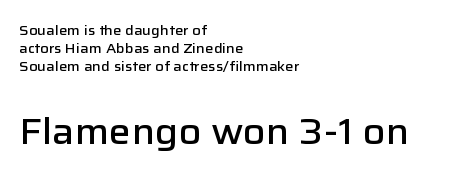
Reading down the column, the eye jumps a familiar distance to each next line. Looks like regular typesetting: each glyph gets only the width it needs. The lettering stays uniformly vertical, giving the passage a roman look. The rag falls on the right side of this text block.
